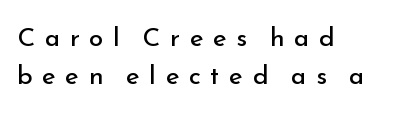
Notice how the stems are strictly vertical — no italics here. Decoration check: the copy has no underline. Line starts are locked; line ends wander. Characters follow at a spacing far wider than the type designer built in. Is the stroke heavy? The answer is a plain regular-or-lighter.
